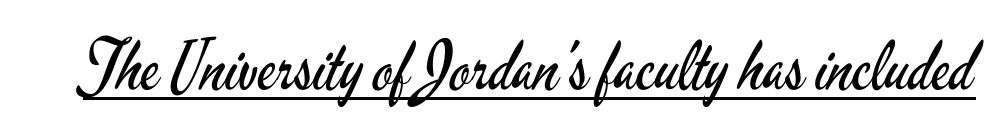
Q: Is the text bold? A: No.
Q: Is the text italic (slanted)? A: Yes.
Q: Is the typeface a serif or a sans-serif typeface? A: Sans-serif.
Q: Is the text underlined? A: Yes.
Q: Is the spacing between letters normal or unusually wide? A: Normal.
Q: Width (condensed, normal, or wide)? A: Condensed.
Q: Stroke contrast? A: Low.
Q: x-height? A: Small.
Q: Monospaced? A: No.
